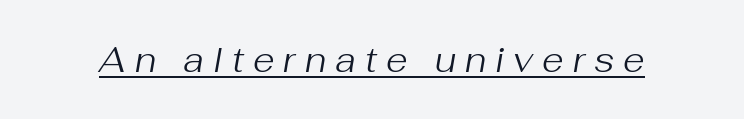
If you drew a line through each stem, it would be angled. These lines are rendered in a variable-pitch font. Is this a heavy cut? Hardly; it is regular or lighter. Observe the wide spacing: letters keep a clear distance from each other. Beneath each row of characters lies a ruled line.
